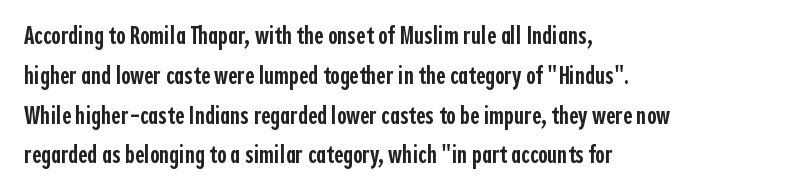
The image shows 26 px text type, upright; set left-aligned, normal line spacing (1.53x), normal letter spacing, not underlined.
